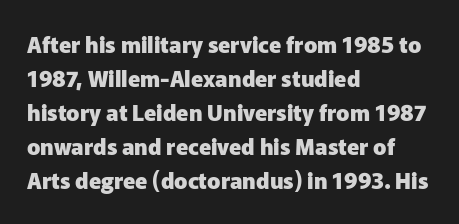
{"italic": "no", "bold": "yes", "underline": "no", "align": "left", "line_spacing": "normal", "line_spacing_ratio": 1.55, "letter_spacing": "normal", "letter_spacing_em": 0.0, "glyph_px": 22}
